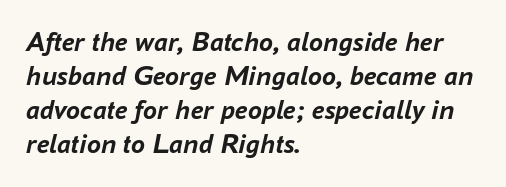
Q: Is the text bold? A: Yes.
Q: Is the text italic (slanted)? A: Yes, it leans right by about 16 degrees.
Q: Is the text underlined? A: No.
Q: How is the paragraph aligned? A: Left-aligned.
Q: Is the spacing between letters normal or unusually wide? A: Normal.
Q: Width (condensed, normal, or wide)? A: Normal.
Q: Stroke contrast? A: Low.
Q: x-height? A: Medium.
Q: Monospaced? A: No.
